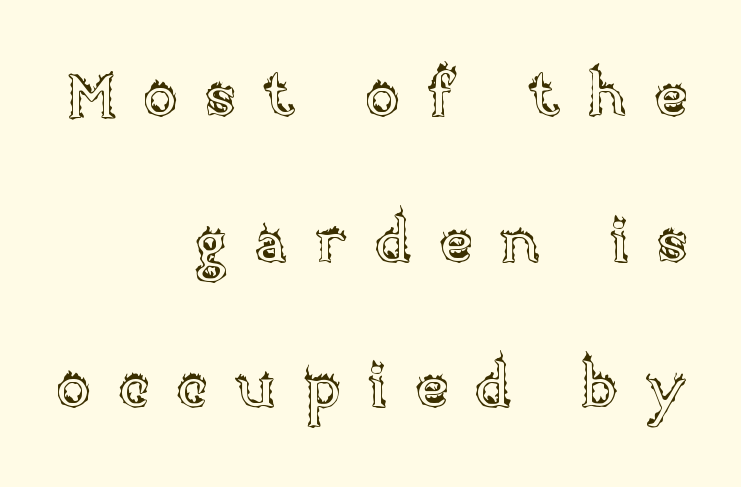
Q: Is the text italic (slanted)? A: No, it is upright.
Q: Is the text underlined? A: No.
Q: How is the paragraph aligned? A: Right-aligned.
Q: Is the spacing between letters normal or unusually wide? A: Unusually wide.
Q: Is the spacing between lines tight, normal or loose? A: Loose.
Q: Width (condensed, normal, or wide)? A: Normal.
Q: x-height? A: Large.
Q: Monospaced? A: No.
